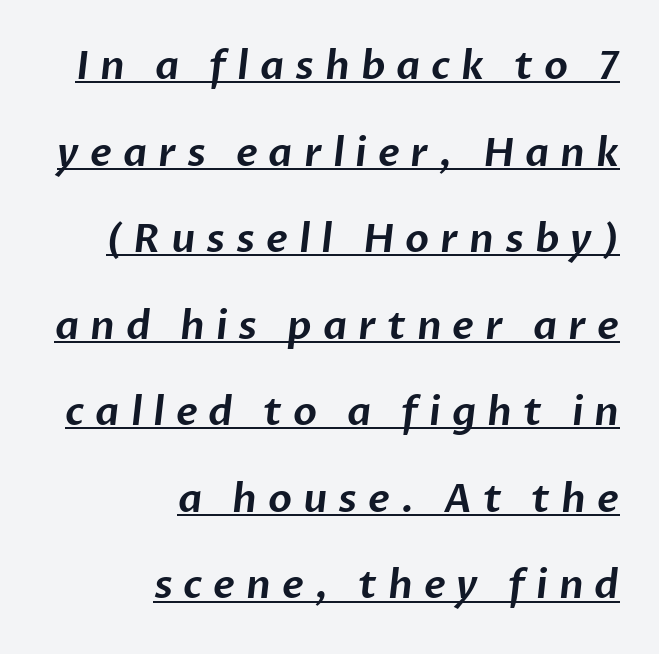
Baseline-to-baseline distance is far greater than the letter height. Every word sits above its own underline. Caption: expanded tracking, letters set apart. A sans-serif font was chosen for this passage.
